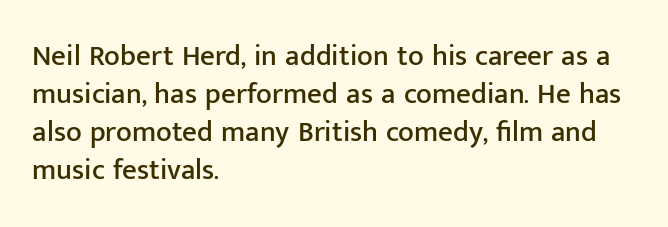
{"serif": "no", "italic": "no", "width": "normal", "stroke_contrast": "low", "x_height": "medium", "monospaced": "no", "underline": "no", "align": "left", "line_spacing": "normal", "line_spacing_ratio": 1.31, "letter_spacing": "normal", "letter_spacing_em": 0.0, "glyph_px": 29}
